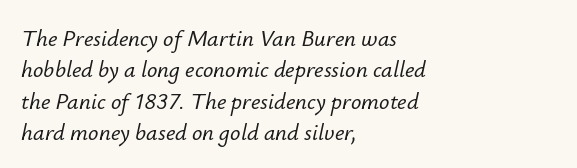
The image shows 23 px text type, italic (leaning right); set left-aligned, normal line spacing (1.36x), normal letter spacing, not underlined.
